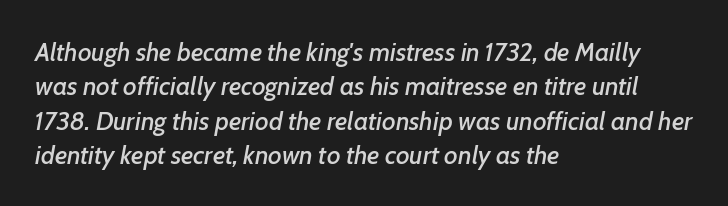
The image shows 26 px text type, italic (leaning right); set left-aligned, normal line spacing (1.32x), normal letter spacing, not underlined.
